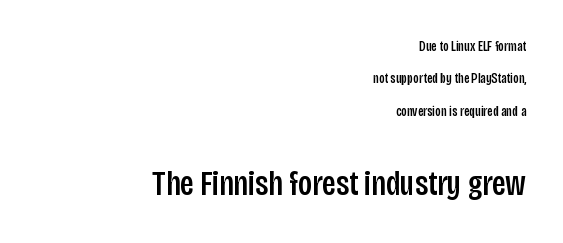
The image shows 35 px condensed sans-serif type, upright; set right-aligned, loose line spacing (2.32x), normal letter spacing, not underlined; the second (bottom) block is 2.5x larger; low stroke contrast and a large x-height.
